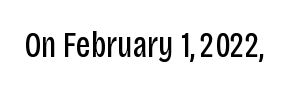
Standard letterfit; no display-style spreading of the glyphs. Is the stroke heavy? The answer is a plain regular-or-lighter. A bare baseline throughout the passage. The text was rendered using a sans face with plain stroke endings. Nope, not italic — everything's standing straight. Note the varied advance widths — an 'i' is clearly narrower than an 'm'.
